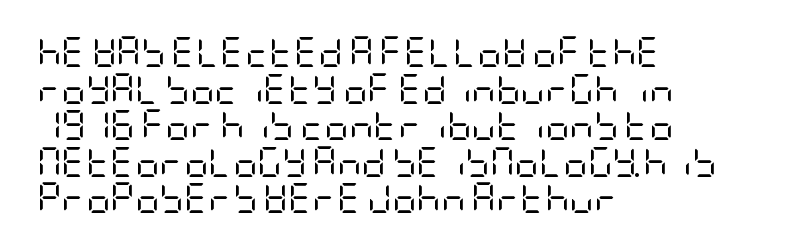
Q: Is the text bold? A: No.
Q: Is the text italic (slanted)? A: No, it is upright.
Q: Is the typeface a serif or a sans-serif typeface? A: Sans-serif.
Q: Is the text underlined? A: No.
Q: How is the paragraph aligned? A: Left-aligned.
Q: Is the spacing between letters normal or unusually wide? A: Normal.
Q: Width (condensed, normal, or wide)? A: Condensed.
Q: Stroke contrast? A: Low.
Q: x-height? A: Large.
